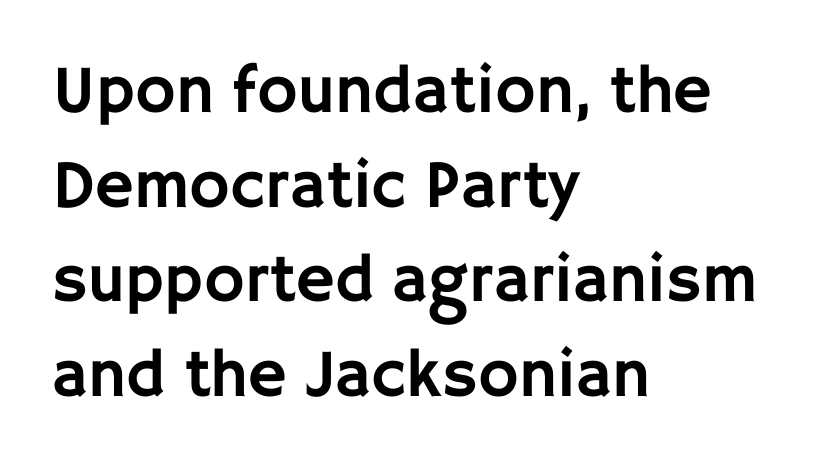
The image shows 68 px sans-serif type, upright; set left-aligned, normal line spacing (1.39x), normal letter spacing, not underlined; low stroke contrast and a large x-height.
